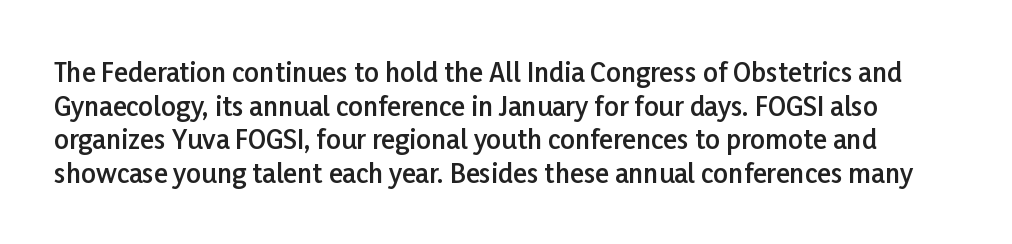
It's the straight-up-and-down kind of type. The strip under each line holds only bare page. Regular leading. Tracking value appears to be zero — textbook default spacing. Emphasis by weight is partial: semibold.
